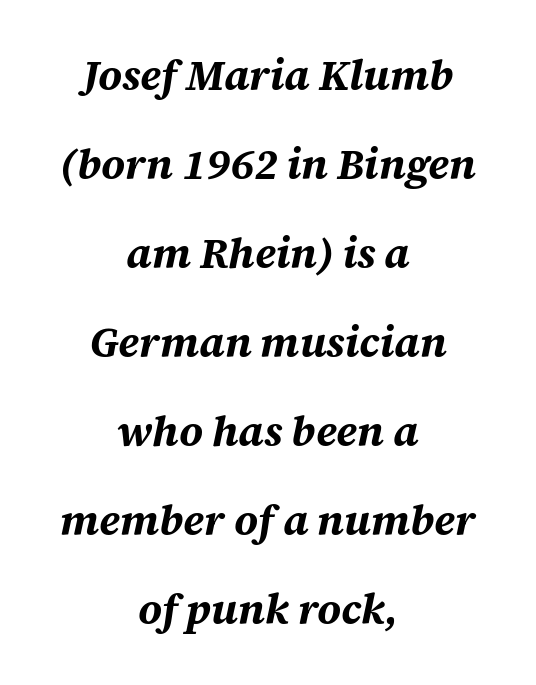
{"italic": "yes", "lean": "right", "slant_degrees": 12, "bold": "yes", "weight": "bold", "width": "normal", "stroke_contrast": "medium", "x_height": "large", "monospaced": "no", "underline": "no", "align": "center", "line_spacing": "loose", "line_spacing_ratio": 2.12, "letter_spacing": "normal", "letter_spacing_em": 0.0, "glyph_px": 42}
